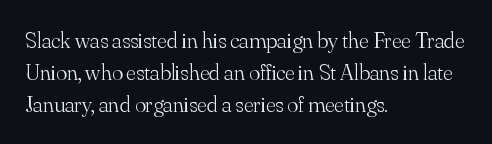
The image shows 23 px text type, upright; set left-aligned, normal line spacing (1.4x), normal letter spacing, not underlined.
